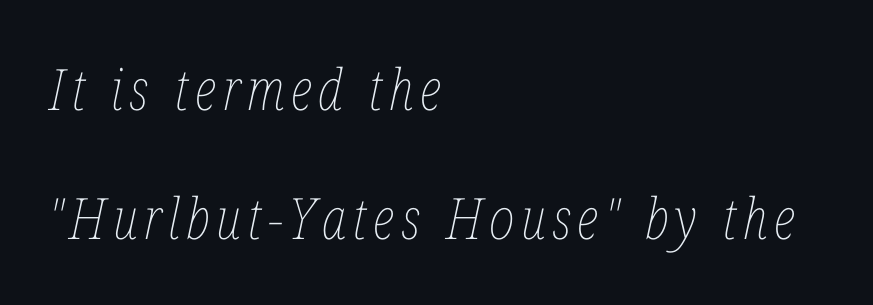
Q: Is the text bold? A: No.
Q: Is the text italic (slanted)? A: Yes, it leans right by about 12 degrees.
Q: Is the text underlined? A: No.
Q: How is the paragraph aligned? A: Left-aligned.
Q: Is the spacing between lines tight, normal or loose? A: Loose.
Q: Width (condensed, normal, or wide)? A: Condensed.
Q: Stroke contrast? A: Low.
Q: x-height? A: Medium.
Q: Monospaced? A: No.
